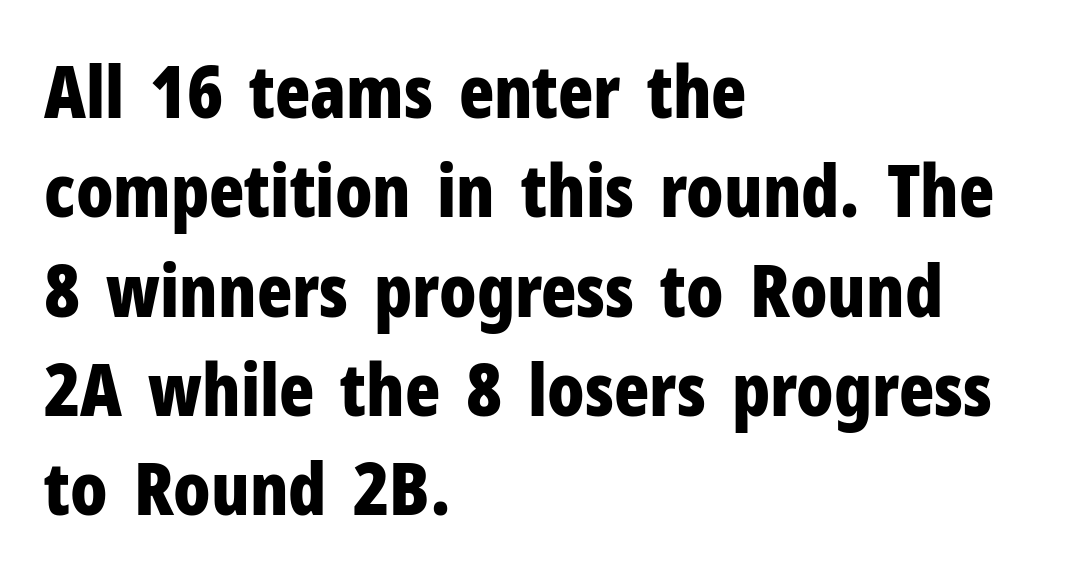
The image shows 73 px bold, condensed sans-serif type, upright; set left-aligned, normal line spacing (1.36x), normal letter spacing, not underlined; low stroke contrast and a medium x-height.
